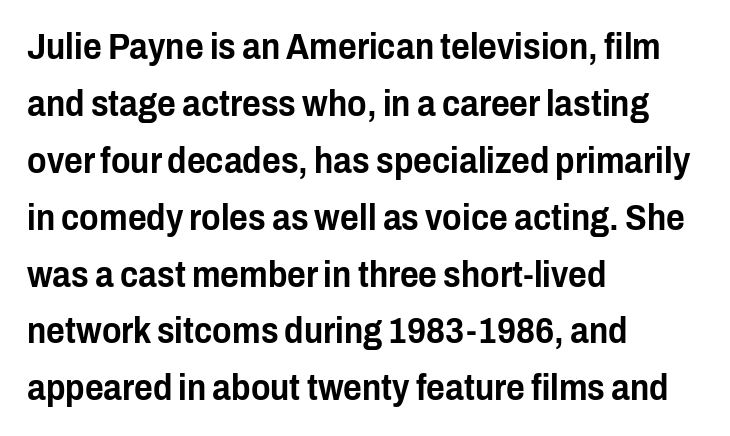
Q: Is the text italic (slanted)? A: No, it is upright.
Q: Is the typeface a serif or a sans-serif typeface? A: Sans-serif.
Q: Is the text underlined? A: No.
Q: How is the paragraph aligned? A: Left-aligned.
Q: Is the spacing between letters normal or unusually wide? A: Normal.
Q: Is the spacing between lines tight, normal or loose? A: Normal.
Q: Width (condensed, normal, or wide)? A: Condensed.
Q: Stroke contrast? A: Low.
Q: x-height? A: Medium.
Q: Monospaced? A: No.
